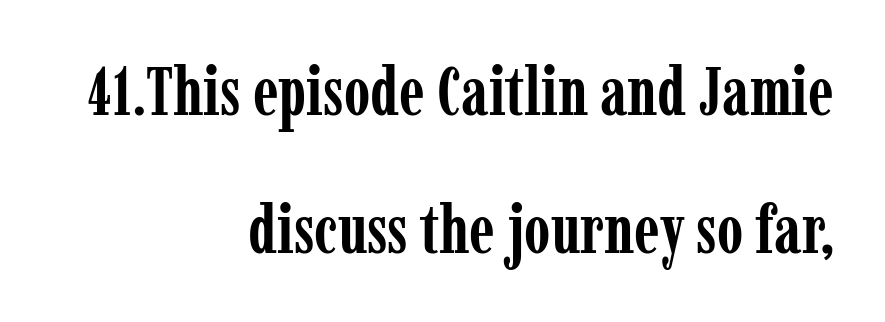
Note the varied advance widths — an 'i' is clearly narrower than an 'm'. Reading down the block, your eye finds every line finishing at a fixed right position. Words float on clear page, feet unadorned. Italic: no, the glyphs are upright roman.
